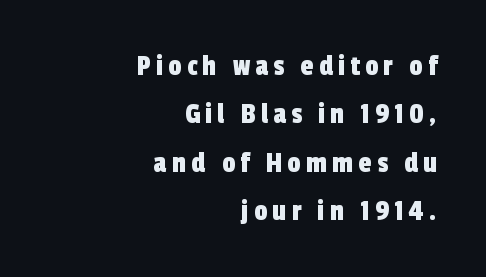
Q: Is the typeface a serif or a sans-serif typeface? A: Sans-serif.
Q: Is the text underlined? A: No.
Q: How is the paragraph aligned? A: Right-aligned.
Q: Is the spacing between lines tight, normal or loose? A: Normal.
Q: Width (condensed, normal, or wide)? A: Condensed.
Q: x-height? A: Medium.
Q: Monospaced? A: No.
